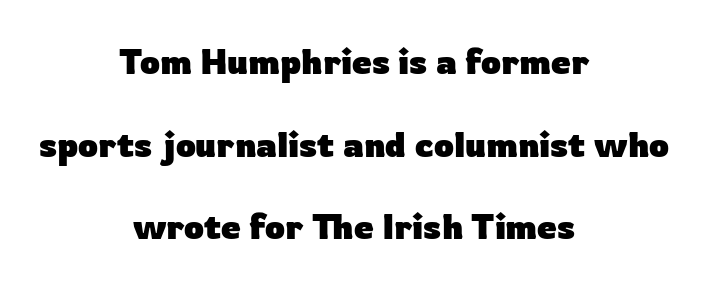
Each glyph is drawn with heavy, bold strokes. This rendering leaves character spacing at its baseline value. A typesetter would call this proportional, since set widths differ per character. The setting favours the middle, as headings and verse often do. Nope, no serifs anywhere on these letters. What's the leading like? Stretched, with rows far apart.
